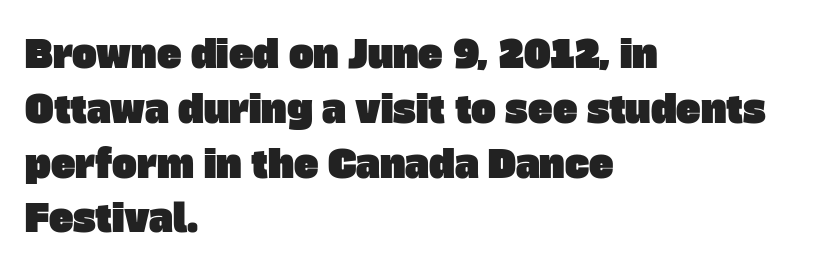
Spacing between characters is what you'd get straight out of the box. The face used here is proportionally spaced, like ordinary book or web type. Vertical spacing — default. Plain, unruled lines of type. Look at the bottom of the vertical strokes: they stop flat, with no serifs.
